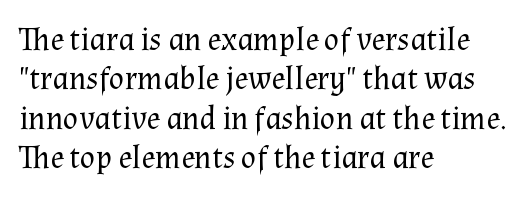
Q: Is the text bold? A: No.
Q: Is the text italic (slanted)? A: No, it is upright.
Q: Is the text underlined? A: No.
Q: How is the paragraph aligned? A: Left-aligned.
Q: Is the spacing between letters normal or unusually wide? A: Normal.
Q: Width (condensed, normal, or wide)? A: Normal.
Q: Stroke contrast? A: Medium.
Q: x-height? A: Medium.
Q: Monospaced? A: No.
